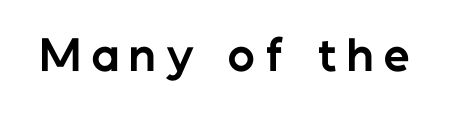
These lines have a slow, spaced-out rhythm from letter to letter. In terms of posture, this sample is upright. Character widths vary here, with narrow letters taking less room than wide ones. Weight: bold. Just letters on the line, the space beneath them empty. This sample uses a sans-serif face.
